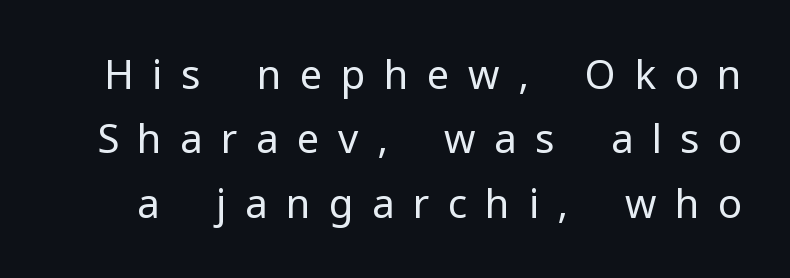
The image shows 40 px regular-weight sans-serif type, upright; set normal line spacing (1.61x), unusually wide letter spacing (+0.46 em), not underlined; low stroke contrast and a medium x-height.
